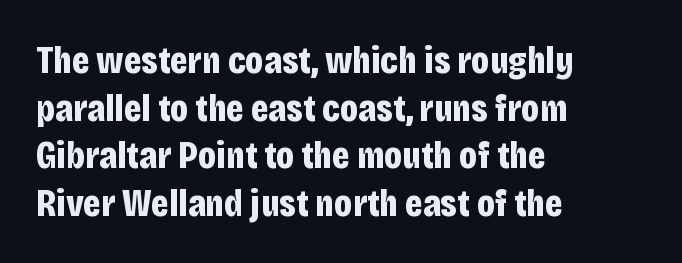
The image shows 39 px bold, condensed sans-serif type, upright; set left-aligned, line spacing 1.22x, normal letter spacing, not underlined; low stroke contrast and a large x-height.
